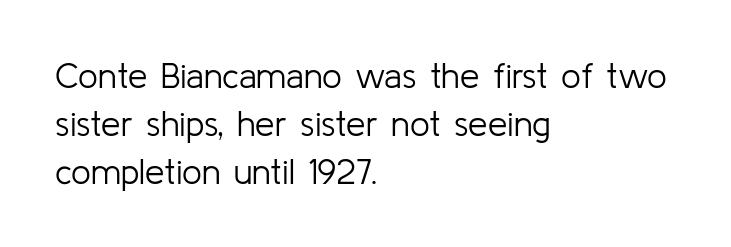
The letterforms sit shoulder to shoulder at normal distance. Notice how the stems are strictly vertical — no italics here. Decoration check: the copy has no underline. You could not count columns in this text — the font is proportionally spaced. Check where the strokes stop: nothing finishes them off — pure sans.
